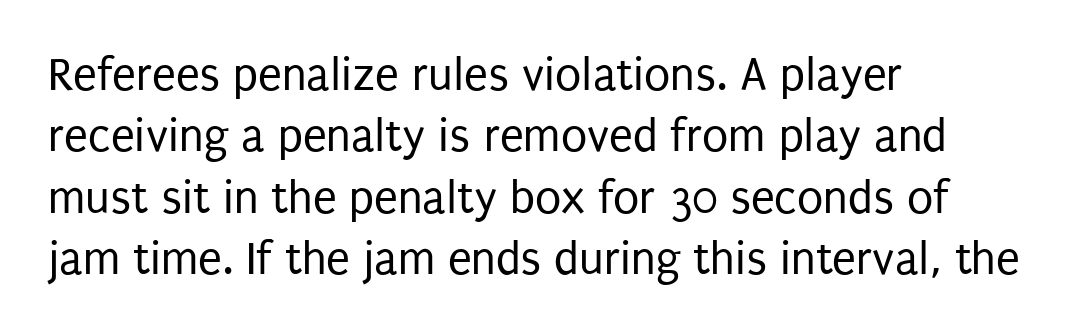
{"serif": "no", "italic": "no", "bold": "no", "weight": "regular", "width": "condensed", "stroke_contrast": "low", "x_height": "large", "monospaced": "no", "underline": "no", "align": "left", "line_spacing": "normal", "line_spacing_ratio": 1.28, "letter_spacing": "normal", "letter_spacing_em": 0.0, "glyph_px": 48}
